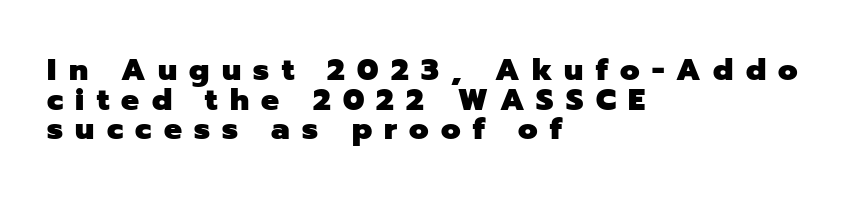
The image shows 30 px heavy sans-serif type, upright; set left-aligned, tight line spacing (0.99x), unusually wide letter spacing (+0.41 em), not underlined; low stroke contrast and a medium x-height.
